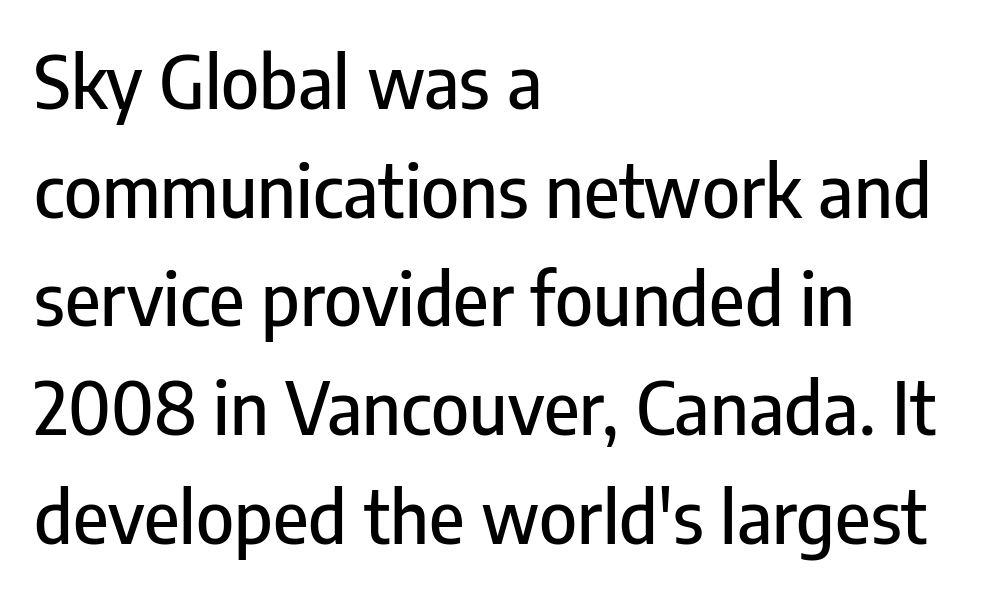
Spacing verdict: proportional, widths tailored to each character. Glyph-to-glyph distance matches everyday printed text. This sample uses an upright cut, with every glyph sitting square on the baseline. In terms of letterform style, serifs are entirely absent.
